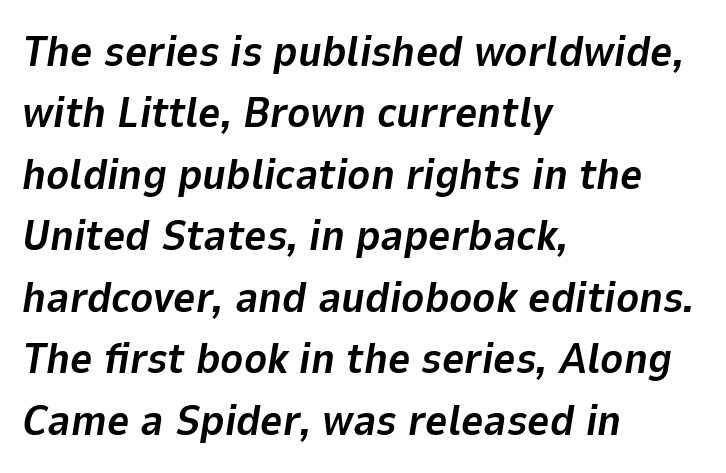
Q: Is the text bold? A: Yes.
Q: Is the text italic (slanted)? A: Yes, it leans right by about 9 degrees.
Q: Is the text underlined? A: No.
Q: How is the paragraph aligned? A: Left-aligned.
Q: Is the spacing between letters normal or unusually wide? A: Normal.
Q: Is the spacing between lines tight, normal or loose? A: Normal.
Q: Width (condensed, normal, or wide)? A: Normal.
Q: Stroke contrast? A: Low.
Q: x-height? A: Medium.
Q: Monospaced? A: No.
